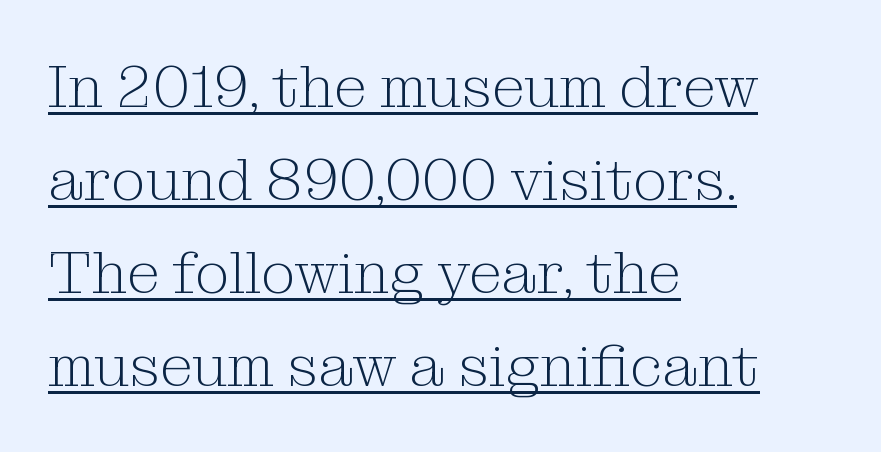
{"serif": "yes", "italic": "no", "bold": "no", "weight": "light", "width": "normal", "stroke_contrast": "medium", "x_height": "medium", "monospaced": "no", "underline": "yes", "align": "left", "line_spacing": "normal", "line_spacing_ratio": 1.55, "letter_spacing": "normal", "letter_spacing_em": 0.0, "glyph_px": 60}
